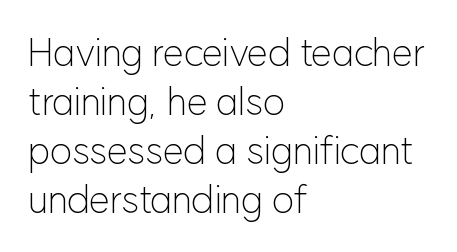
Q: Is the text bold? A: No.
Q: Is the text italic (slanted)? A: No, it is upright.
Q: Is the typeface a serif or a sans-serif typeface? A: Sans-serif.
Q: Is the text underlined? A: No.
Q: How is the paragraph aligned? A: Left-aligned.
Q: Is the spacing between letters normal or unusually wide? A: Normal.
Q: Is the spacing between lines tight, normal or loose? A: Normal.
Q: Width (condensed, normal, or wide)? A: Normal.
Q: Stroke contrast? A: Low.
Q: x-height? A: Medium.
Q: Monospaced? A: No.
